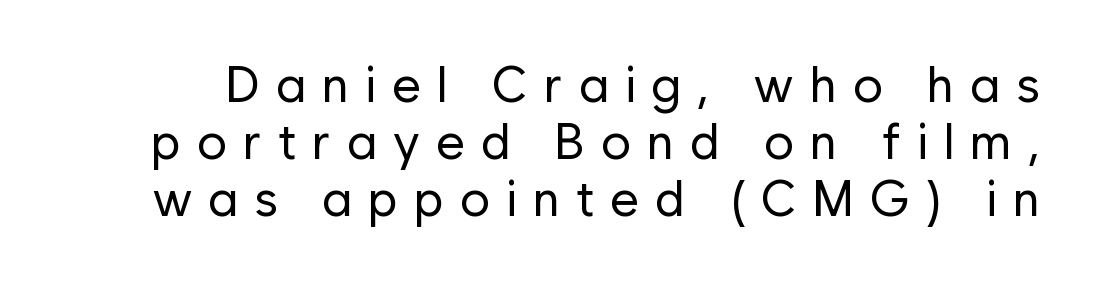
Q: Is the text bold? A: No.
Q: Is the text italic (slanted)? A: No, it is upright.
Q: Is the typeface a serif or a sans-serif typeface? A: Sans-serif.
Q: Is the text underlined? A: No.
Q: Is the spacing between letters normal or unusually wide? A: Unusually wide.
Q: Is the spacing between lines tight, normal or loose? A: Tight.
Q: Width (condensed, normal, or wide)? A: Normal.
Q: Stroke contrast? A: Low.
Q: x-height? A: Medium.
Q: Monospaced? A: No.
